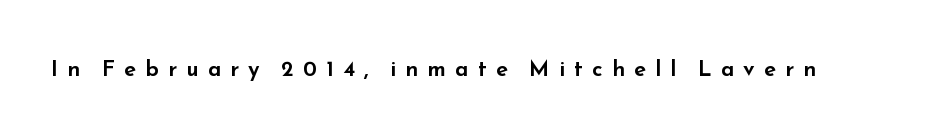
Short note: letters widely spaced. Characters remain perfectly vertical along every line. The strip under each line holds only bare page.
